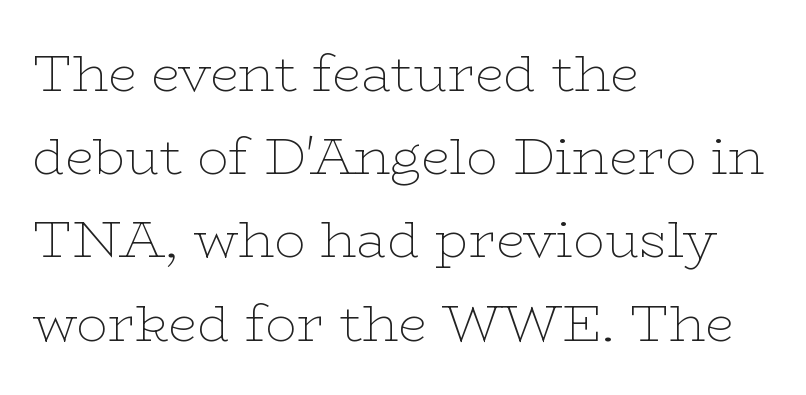
The image shows 52 px thin, wide serif type, upright; set left-aligned, normal line spacing (1.6x), normal letter spacing, not underlined; low stroke contrast and a medium x-height.
